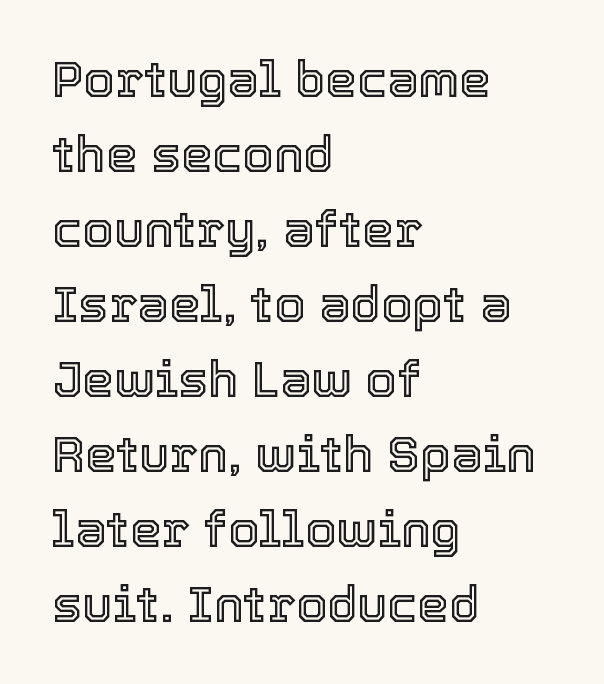
Q: Is the text italic (slanted)? A: No, it is upright.
Q: Is the text underlined? A: No.
Q: How is the paragraph aligned? A: Left-aligned.
Q: Is the spacing between letters normal or unusually wide? A: Normal.
Q: Is the spacing between lines tight, normal or loose? A: Normal.
Q: Width (condensed, normal, or wide)? A: Normal.
Q: x-height? A: Medium.
Q: Monospaced? A: No.
